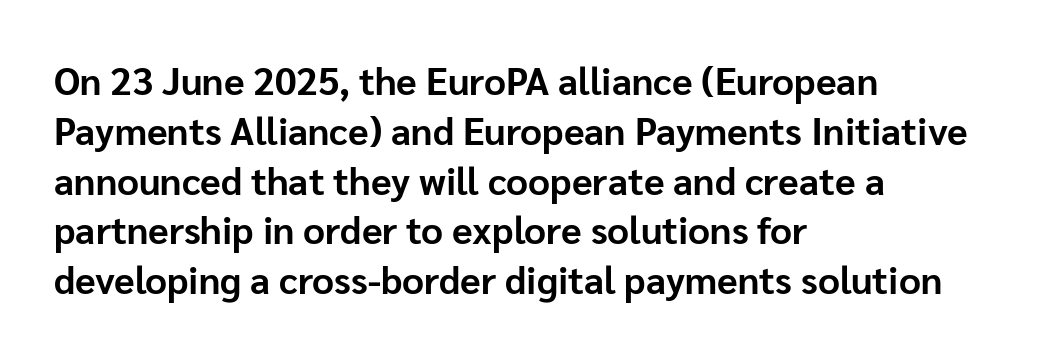
Q: Is the text bold? A: Yes.
Q: Is the text italic (slanted)? A: No, it is upright.
Q: Is the typeface a serif or a sans-serif typeface? A: Sans-serif.
Q: Is the text underlined? A: No.
Q: How is the paragraph aligned? A: Left-aligned.
Q: Is the spacing between letters normal or unusually wide? A: Normal.
Q: Is the spacing between lines tight, normal or loose? A: Normal.
Q: Width (condensed, normal, or wide)? A: Normal.
Q: Stroke contrast? A: Low.
Q: x-height? A: Medium.
Q: Monospaced? A: No.
